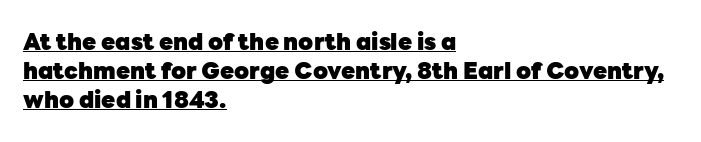
The image shows 23 px bold type, upright; set left-aligned, normal line spacing (1.26x), normal letter spacing, underlined.
